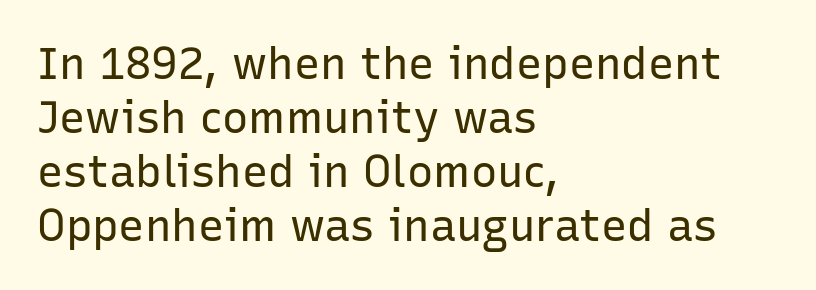
{"serif": "no", "italic": "no", "bold": "no", "weight": "regular", "width": "normal", "stroke_contrast": "low", "x_height": "medium", "monospaced": "no", "underline": "no", "align": "left", "line_spacing_ratio": 1.23, "letter_spacing": "normal", "letter_spacing_em": 0.0, "glyph_px": 44}
